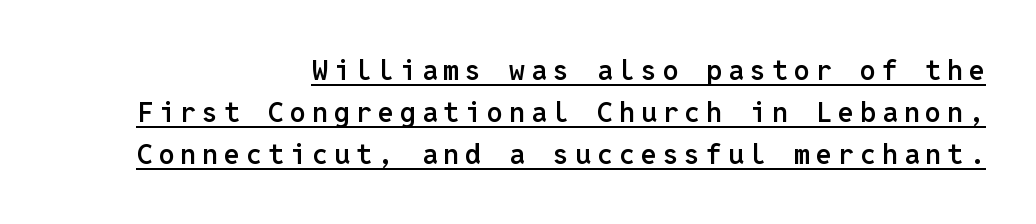
{"serif": "no", "italic": "no", "bold": "semi", "weight": "semibold", "width": "normal", "stroke_contrast": "low", "x_height": "medium", "monospaced": "yes", "underline": "yes", "align": "right", "line_spacing": "normal", "line_spacing_ratio": 1.5, "letter_spacing": "wide", "letter_spacing_em": 0.22, "glyph_px": 28}
